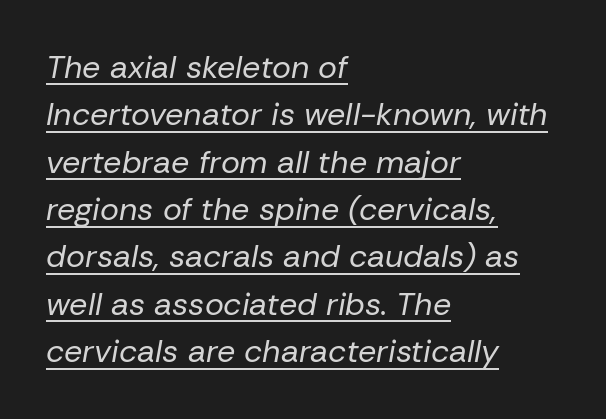
The lines sit at an ordinary, default distance from one another. Layout note: lines flush left. Spacing verdict: proportional, widths tailored to each character. Caption: face not bold, strokes unweighted.
